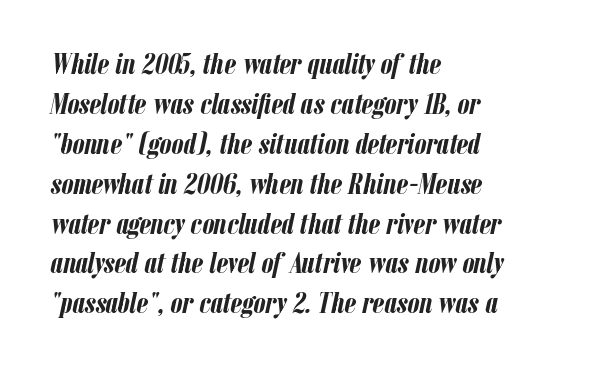
{"italic": "yes", "lean": "right", "slant_degrees": 12, "bold": "yes", "weight": "semibold", "width": "condensed", "stroke_contrast": "low", "x_height": "medium", "monospaced": "no", "underline": "no", "align": "left", "line_spacing": "normal", "line_spacing_ratio": 1.33, "letter_spacing": "normal", "letter_spacing_em": 0.0, "glyph_px": 30}
